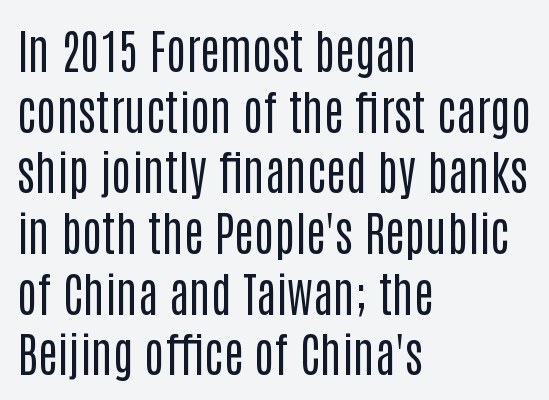
The image shows 47 px regular-weight, condensed sans-serif type, upright; set left-aligned, normal line spacing (1.29x), normal letter spacing, not underlined; low stroke contrast and a large x-height.
